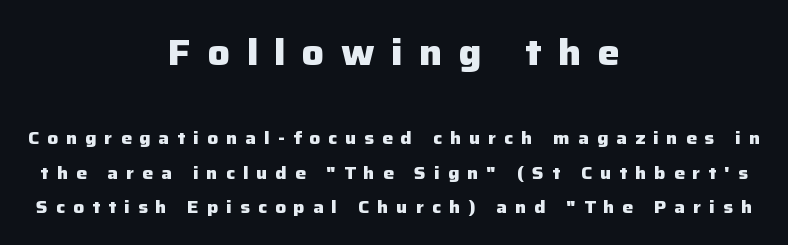
Q: Is the text bold? A: Yes.
Q: Is the text italic (slanted)? A: No, it is upright.
Q: Is the typeface a serif or a sans-serif typeface? A: Sans-serif.
Q: Is the text underlined? A: No.
Q: How is the paragraph aligned? A: Centered.
Q: Is the spacing between letters normal or unusually wide? A: Unusually wide.
Q: Is the spacing between lines tight, normal or loose? A: Loose.
Q: Which block of text is set in a larger size, the first (top) or the second (bottom)? A: The first (top) one.
Q: Width (condensed, normal, or wide)? A: Normal.
Q: Stroke contrast? A: Low.
Q: x-height? A: Medium.
Q: Monospaced? A: No.
